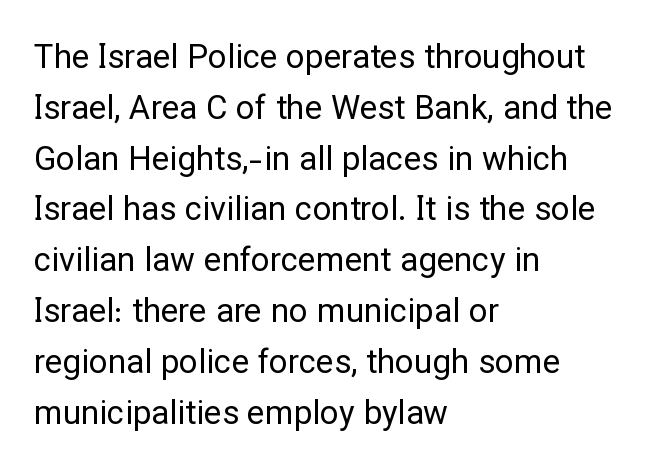
Q: Is the text bold? A: No.
Q: Is the text italic (slanted)? A: No, it is upright.
Q: Is the typeface a serif or a sans-serif typeface? A: Sans-serif.
Q: Is the text underlined? A: No.
Q: How is the paragraph aligned? A: Left-aligned.
Q: Is the spacing between letters normal or unusually wide? A: Normal.
Q: Is the spacing between lines tight, normal or loose? A: Normal.
Q: Width (condensed, normal, or wide)? A: Normal.
Q: Stroke contrast? A: Low.
Q: x-height? A: Medium.
Q: Monospaced? A: No.
